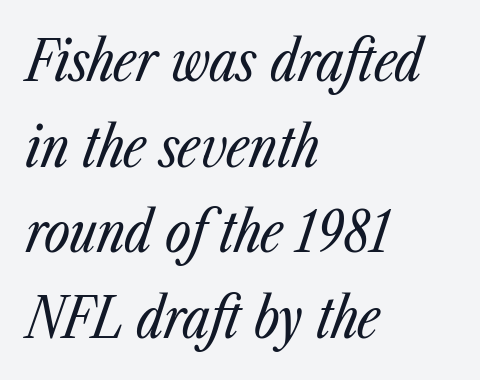
Rule under the text: the space is simply empty. These lines were composed using italics. All the whitespace from short lines collects on the right. A normal amount of white space separates one row of letters from the next. Spacing verdict: proportional, widths tailored to each character.
